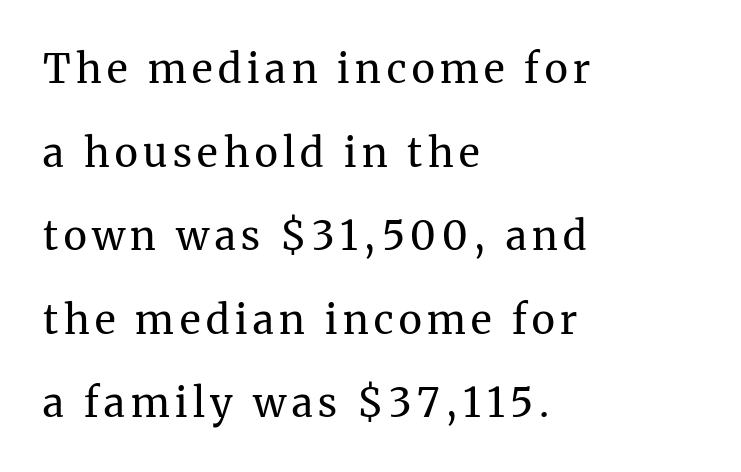
{"serif": "yes", "italic": "no", "bold": "no", "weight": "regular", "width": "normal", "stroke_contrast": "medium", "x_height": "medium", "monospaced": "no", "underline": "no", "align": "left", "line_spacing": "loose", "line_spacing_ratio": 2.09, "glyph_px": 40}
